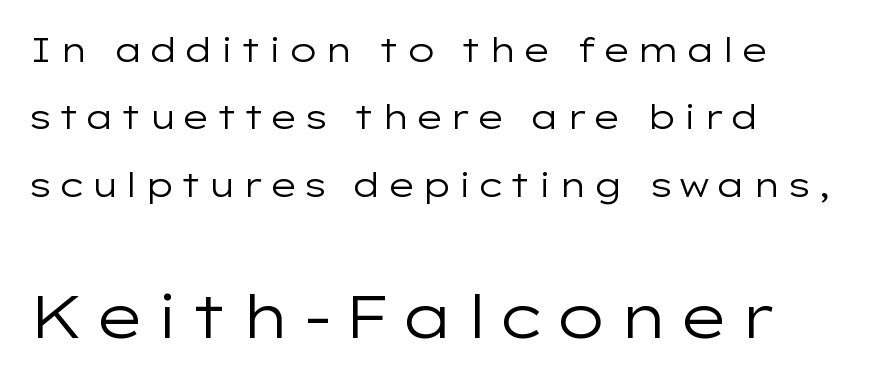
The image shows 60 px regular-weight, wide sans-serif type, upright; set left-aligned, loose line spacing (1.98x), not underlined; the second (bottom) block is 1.76x larger; low stroke contrast and a medium x-height.
